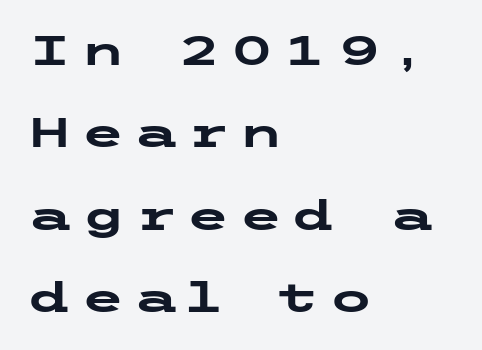
Chunky letters — that's bold for sure. The passage shown is not underscored anywhere. Compared with a centered layout, this one pins lines to the left instead. Summary of vertical rhythm: relaxed, with wide interline spacing.
